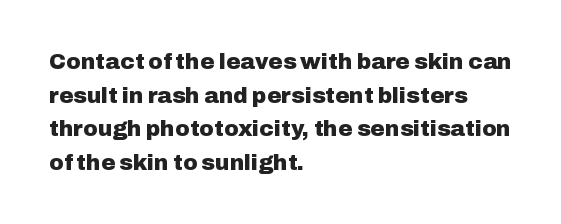
The image shows 22 px bold type, upright; set left-aligned, normal line spacing (1.53x), normal letter spacing, not underlined.
